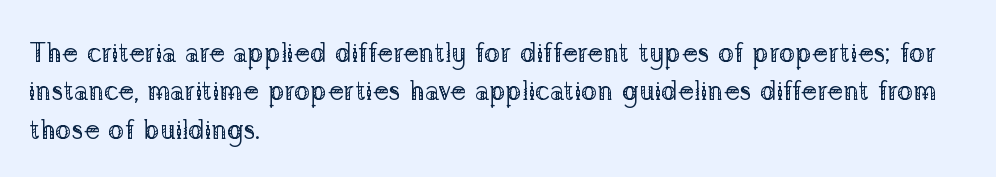
Q: Is the text bold? A: No.
Q: Is the text italic (slanted)? A: No, it is upright.
Q: Is the text underlined? A: No.
Q: How is the paragraph aligned? A: Left-aligned.
Q: Is the spacing between letters normal or unusually wide? A: Normal.
Q: Is the spacing between lines tight, normal or loose? A: Normal.
